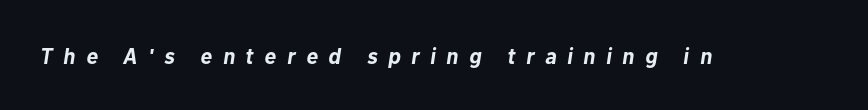
Q: Is the text bold? A: Yes.
Q: Is the text italic (slanted)? A: Yes, it leans right by about 10 degrees.
Q: Is the text underlined? A: No.
Q: Is the spacing between letters normal or unusually wide? A: Unusually wide.
